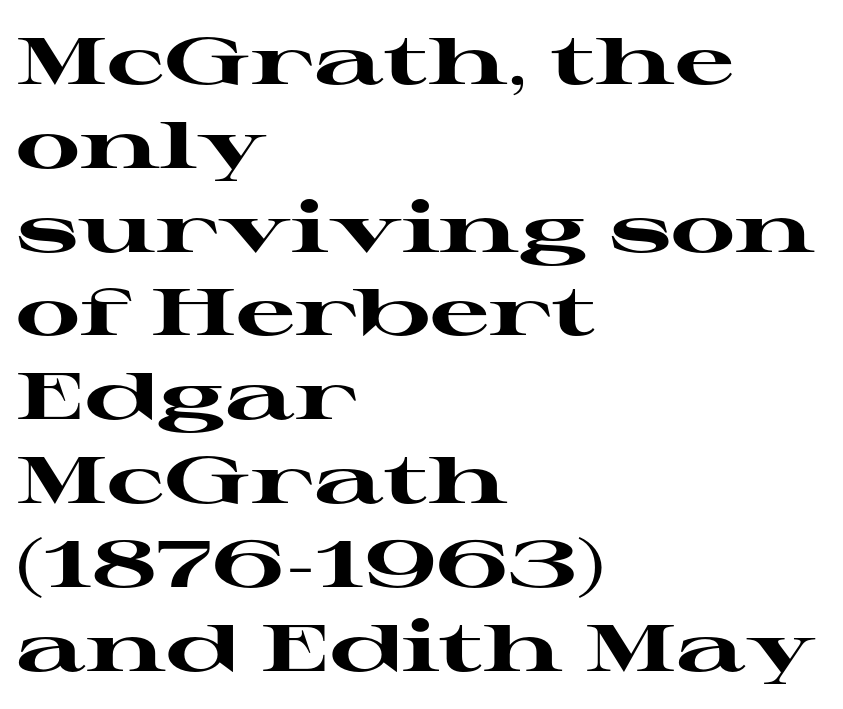
Q: Is the text bold? A: Yes.
Q: Is the text italic (slanted)? A: No, it is upright.
Q: Is the typeface a serif or a sans-serif typeface? A: Serif.
Q: Is the text underlined? A: No.
Q: How is the paragraph aligned? A: Left-aligned.
Q: Is the spacing between letters normal or unusually wide? A: Normal.
Q: Is the spacing between lines tight, normal or loose? A: Normal.
Q: Width (condensed, normal, or wide)? A: Wide.
Q: Stroke contrast? A: High.
Q: x-height? A: Medium.
Q: Monospaced? A: No.
